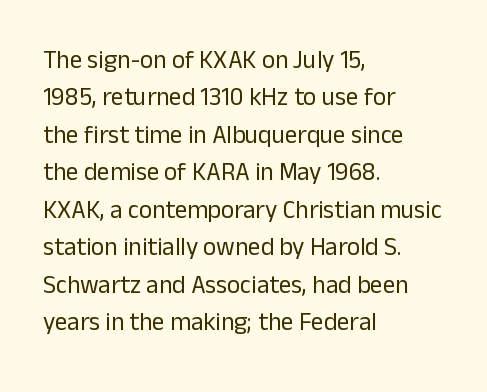
The image shows 25 px text type, upright; set left-aligned, normal line spacing (1.5x), normal letter spacing, not underlined.
